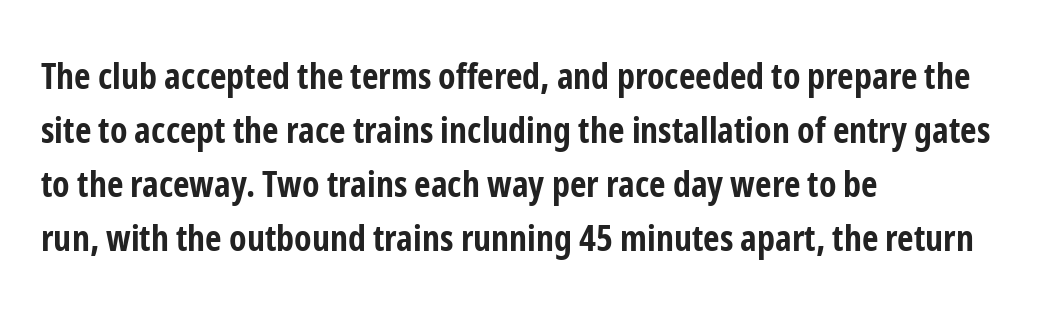
The space directly below the letters is spotless. No italicization has been applied; the sample stays upright. This is sans-serif lettering, the kind often seen on screens and signage. Does the weight exceed regular? Yes, all the way to bold. Baseline-to-baseline distance is the conventional proportion of letter height.
